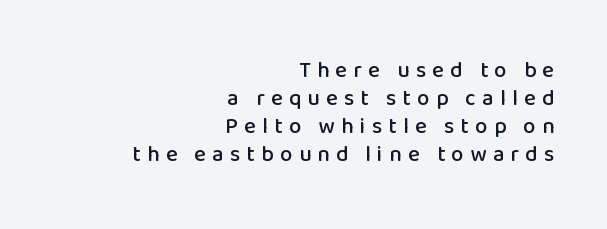
The specimen omits any rule beneath the text block's lines. Leftover space on each line is placed entirely before the opening word. Italic? Not at all — the glyphs are vertical. Compared with typical paragraphs, the rows here are spaced about the same.
